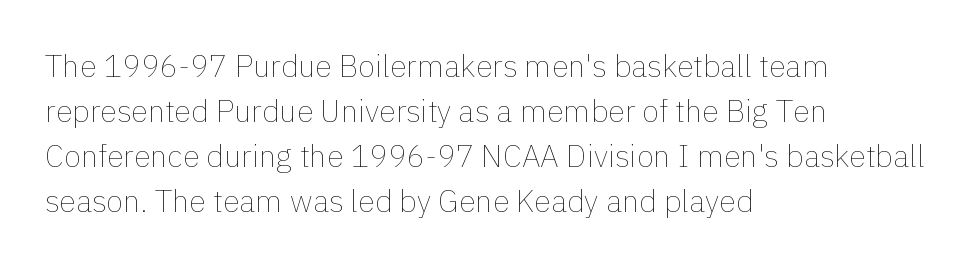
The image shows 31 px thin type, upright; set left-aligned, normal line spacing (1.45x), normal letter spacing, not underlined; a medium x-height.
